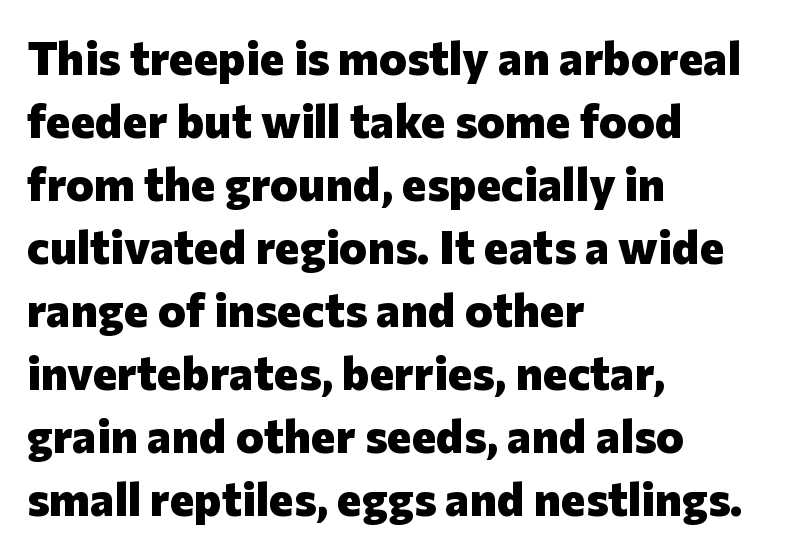
Thick stems and heavy bowls — unmistakably bold. Underline: absent. One glance says typical: line gaps are just what's usual. The gaps between neighbouring characters are ordinary and unremarkable.
